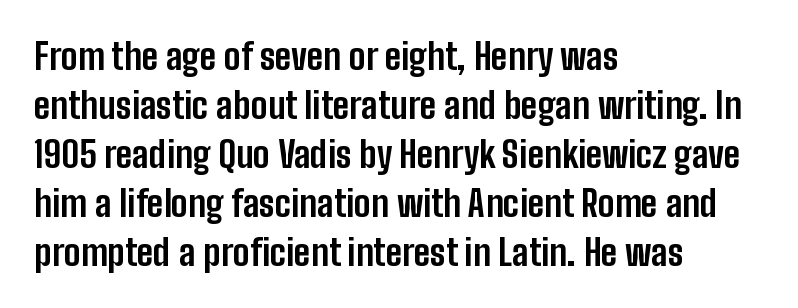
{"serif": "no", "italic": "no", "bold": "yes", "weight": "bold", "width": "condensed", "stroke_contrast": "low", "x_height": "medium", "monospaced": "no", "underline": "no", "align": "left", "line_spacing": "normal", "line_spacing_ratio": 1.36, "letter_spacing": "normal", "letter_spacing_em": 0.0, "glyph_px": 36}
